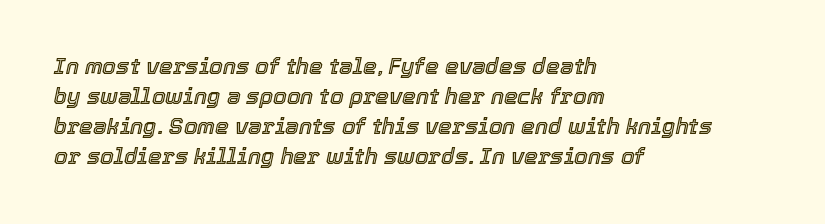
{"italic": "yes", "lean": "right", "slant_degrees": 12, "underline": "no", "align": "left", "line_spacing": "normal", "line_spacing_ratio": 1.37, "letter_spacing": "normal", "letter_spacing_em": 0.0, "glyph_px": 22}
